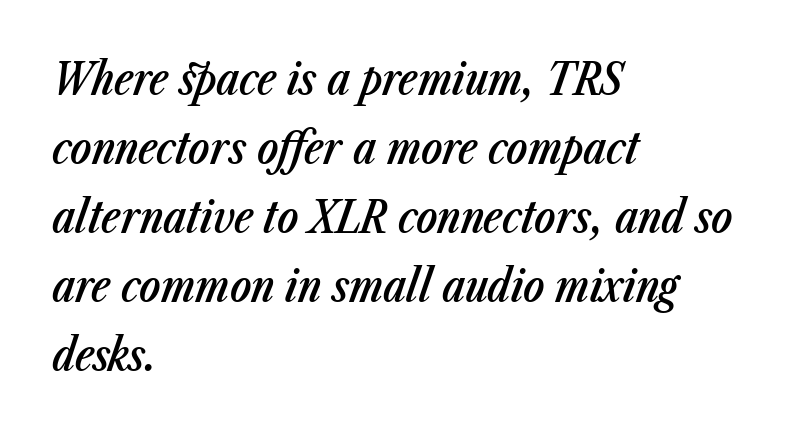
{"italic": "yes", "lean": "right", "slant_degrees": 23, "bold": "semi", "weight": "semibold", "width": "condensed", "stroke_contrast": "low", "x_height": "medium", "monospaced": "no", "underline": "no", "align": "left", "line_spacing": "normal", "line_spacing_ratio": 1.57, "letter_spacing": "normal", "letter_spacing_em": 0.0, "glyph_px": 44}
